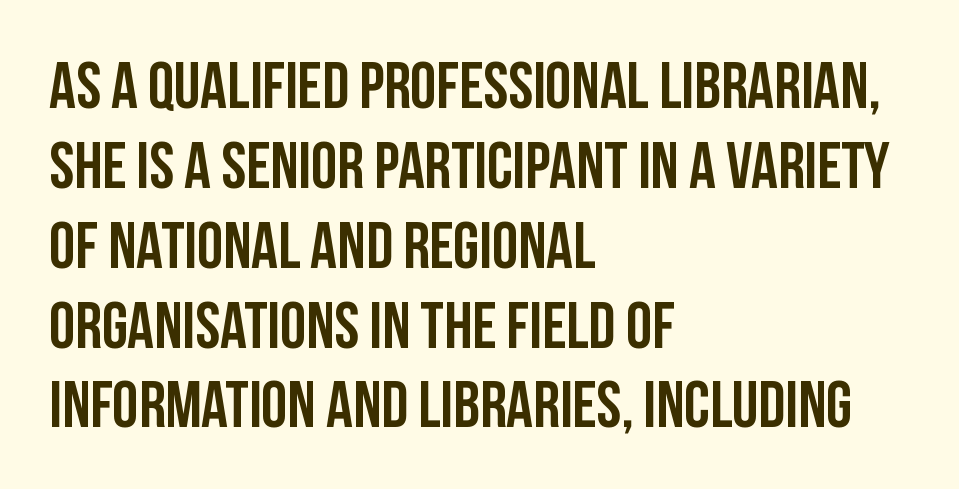
Q: Is the text italic (slanted)? A: No, it is upright.
Q: Is the typeface a serif or a sans-serif typeface? A: Sans-serif.
Q: Is the text underlined? A: No.
Q: How is the paragraph aligned? A: Left-aligned.
Q: Is the spacing between letters normal or unusually wide? A: Normal.
Q: Width (condensed, normal, or wide)? A: Condensed.
Q: Stroke contrast? A: Low.
Q: x-height? A: Large.
Q: Monospaced? A: No.
